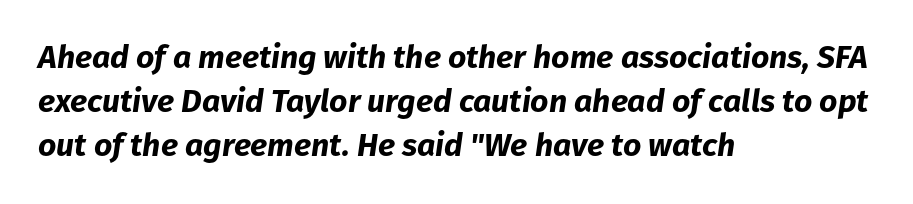
{"italic": "yes", "lean": "right", "slant_degrees": 8, "bold": "yes", "weight": "bold", "width": "normal", "stroke_contrast": "low", "x_height": "medium", "monospaced": "no", "underline": "no", "align": "left", "line_spacing": "normal", "line_spacing_ratio": 1.38, "letter_spacing": "normal", "letter_spacing_em": 0.0, "glyph_px": 32}
